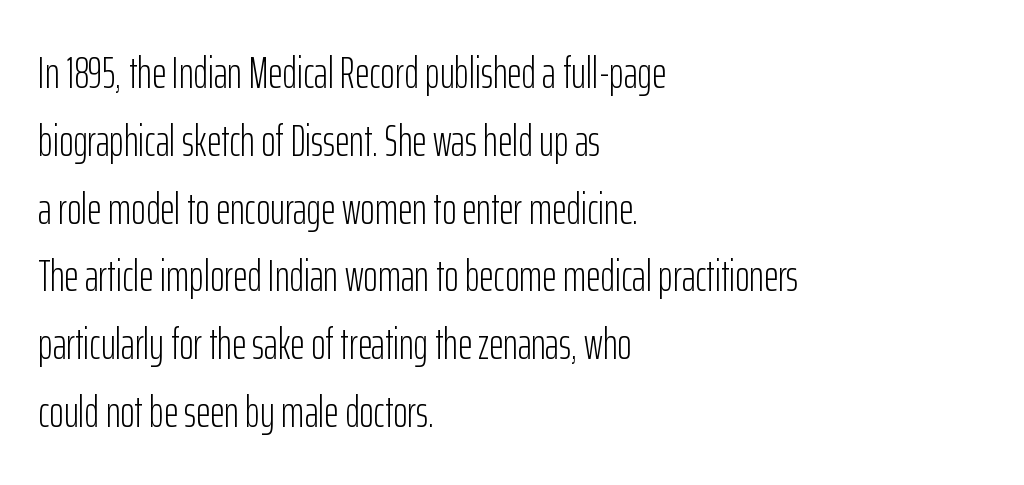
{"serif": "no", "italic": "no", "bold": "no", "weight": "light", "width": "condensed", "stroke_contrast": "low", "x_height": "medium", "monospaced": "no", "underline": "no", "align": "left", "line_spacing": "normal", "line_spacing_ratio": 1.54, "letter_spacing": "normal", "letter_spacing_em": 0.0, "glyph_px": 44}
